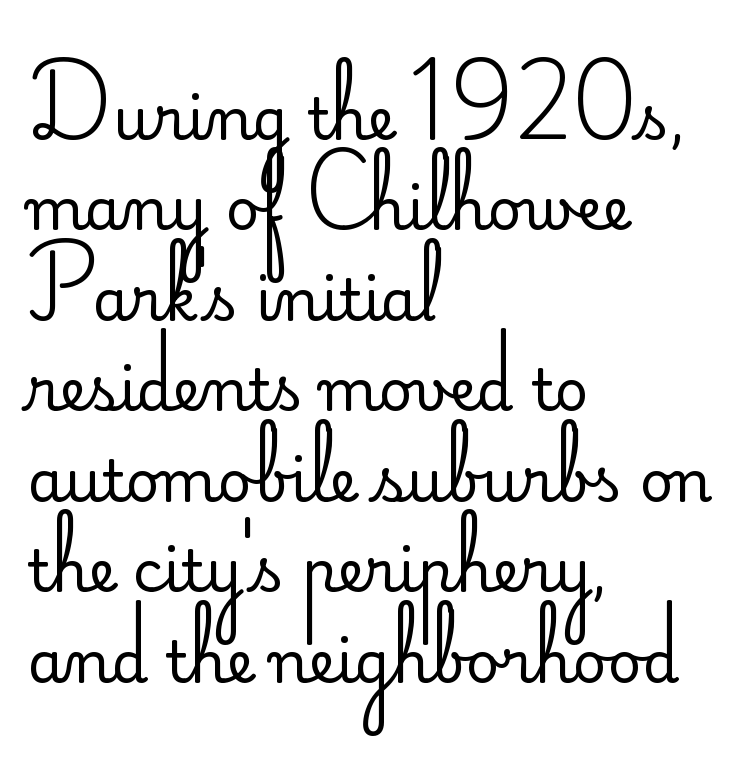
The image shows 58 px regular-weight sans-serif type, upright; set left-aligned, normal line spacing (1.56x), normal letter spacing, not underlined; low stroke contrast and a small x-height.
